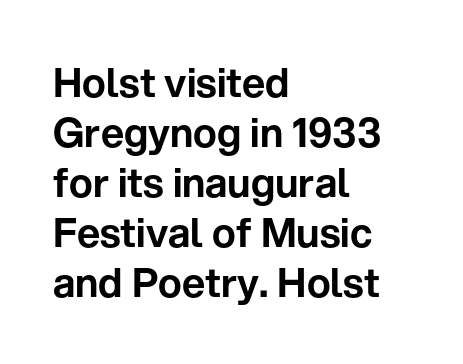
Nope, not italic — everything's standing straight. Where is the straight margin? On the left. Varying glyph widths throughout — classic text-font behaviour. A sans-serif font was chosen for this passage. Baseline-to-baseline distance is the conventional proportion of letter height.
